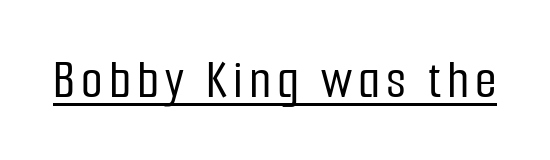
Q: Is the text italic (slanted)? A: No, it is upright.
Q: Is the typeface a serif or a sans-serif typeface? A: Sans-serif.
Q: Is the text underlined? A: Yes.
Q: Width (condensed, normal, or wide)? A: Condensed.
Q: Stroke contrast? A: Low.
Q: x-height? A: Medium.
Q: Monospaced? A: No.
